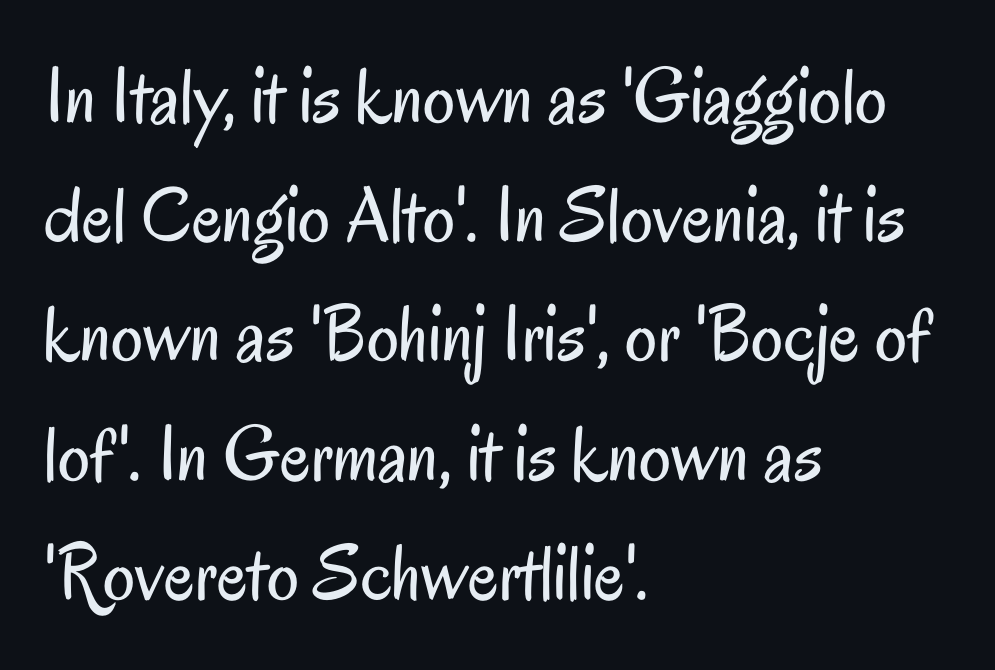
The image shows 80 px regular-weight, condensed sans-serif type, upright; set left-aligned, normal line spacing (1.49x), normal letter spacing, not underlined; low stroke contrast and a small x-height.
